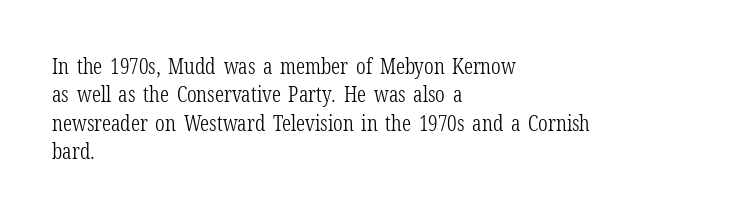
Q: Is the text bold? A: No.
Q: Is the text italic (slanted)? A: No, it is upright.
Q: Is the text underlined? A: No.
Q: How is the paragraph aligned? A: Left-aligned.
Q: Is the spacing between letters normal or unusually wide? A: Normal.
Q: Is the spacing between lines tight, normal or loose? A: Normal.
